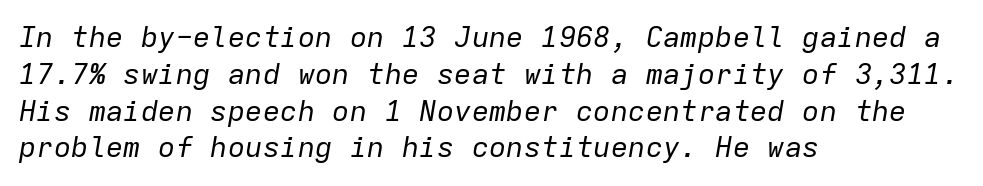
Q: Is the text bold? A: No.
Q: Is the text italic (slanted)? A: Yes, it leans right by about 9 degrees.
Q: Is the text underlined? A: No.
Q: How is the paragraph aligned? A: Left-aligned.
Q: Is the spacing between letters normal or unusually wide? A: Normal.
Q: Is the spacing between lines tight, normal or loose? A: Normal.
Q: Width (condensed, normal, or wide)? A: Normal.
Q: Stroke contrast? A: Low.
Q: x-height? A: Medium.
Q: Monospaced? A: Yes.
